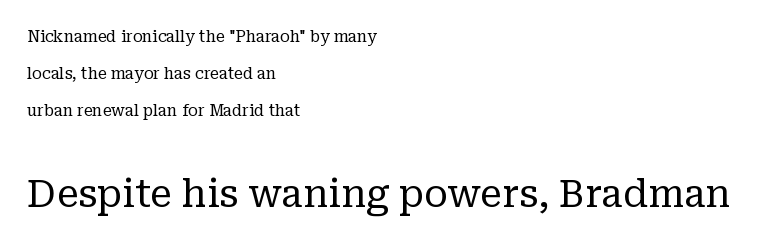
{"serif": "yes", "italic": "no", "bold": "no", "weight": "regular", "width": "normal", "stroke_contrast": "low", "x_height": "medium", "monospaced": "no", "underline": "no", "align": "left", "line_spacing": "loose", "line_spacing_ratio": 2.32, "letter_spacing": "normal", "letter_spacing_em": 0.0, "larger_block": "second", "size_ratio": 2.44, "glyph_px": 39}
